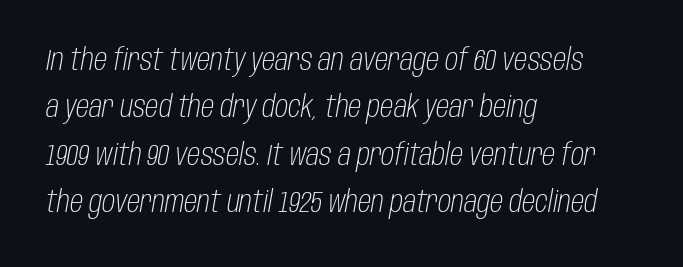
Q: Is the text bold? A: No.
Q: Is the text italic (slanted)? A: Yes, it leans right by about 10 degrees.
Q: Is the text underlined? A: No.
Q: How is the paragraph aligned? A: Left-aligned.
Q: Is the spacing between letters normal or unusually wide? A: Normal.
Q: Is the spacing between lines tight, normal or loose? A: Normal.
Q: Width (condensed, normal, or wide)? A: Condensed.
Q: Stroke contrast? A: Low.
Q: x-height? A: Large.
Q: Monospaced? A: No.
